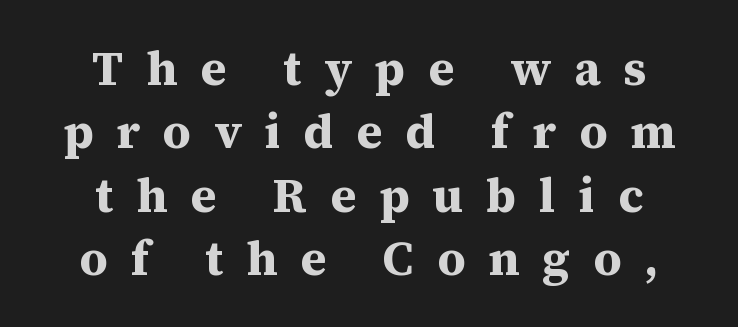
The image shows 48 px bold serif type, upright; set centered, normal line spacing (1.32x), unusually wide letter spacing (+0.48 em), not underlined; medium stroke contrast and a medium x-height.
